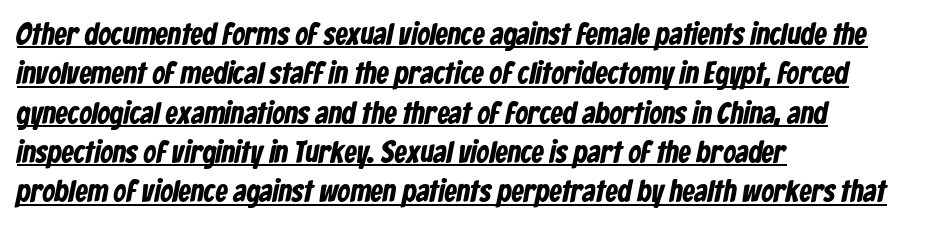
Q: Is the text bold? A: Yes.
Q: Is the typeface a serif or a sans-serif typeface? A: Sans-serif.
Q: Is the text underlined? A: Yes.
Q: How is the paragraph aligned? A: Left-aligned.
Q: Is the spacing between letters normal or unusually wide? A: Normal.
Q: Is the spacing between lines tight, normal or loose? A: Normal.
Q: Width (condensed, normal, or wide)? A: Condensed.
Q: Stroke contrast? A: Low.
Q: x-height? A: Medium.
Q: Monospaced? A: No.
